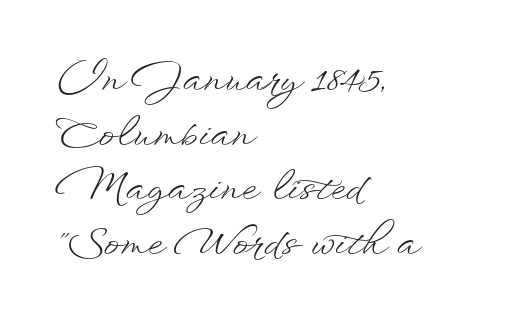
{"bold": "no", "weight": "light", "width": "wide", "stroke_contrast": "low", "x_height": "small", "monospaced": "no", "underline": "no", "align": "left", "line_spacing": "normal", "line_spacing_ratio": 1.44, "letter_spacing": "normal", "letter_spacing_em": 0.0, "glyph_px": 38}
